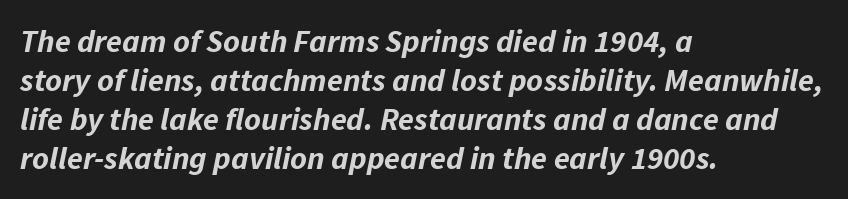
In CSS terms this would be text-align: left. Character widths vary here, with narrow letters taking less room than wide ones. Every character sits at an angle, as italics do. Check under the words: just untouched page.
